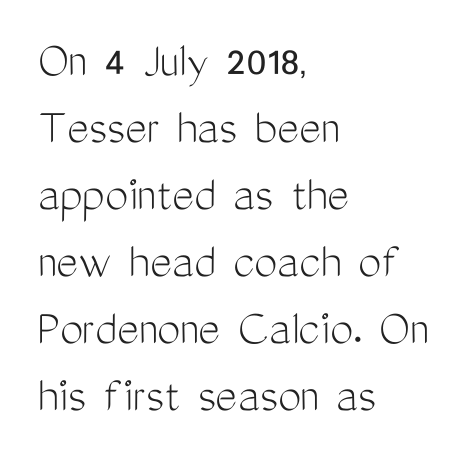
The image shows 52 px light, condensed sans-serif type, upright; set left-aligned, normal line spacing (1.29x), normal letter spacing, not underlined; medium stroke contrast and a medium x-height.
